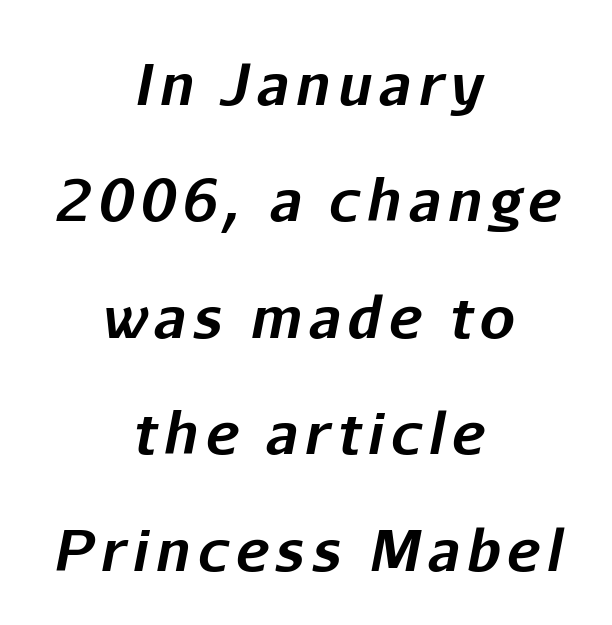
The image shows 56 px bold type, italic (leaning right); set centered, loose line spacing (2.08x), not underlined; low stroke contrast and a medium x-height.
